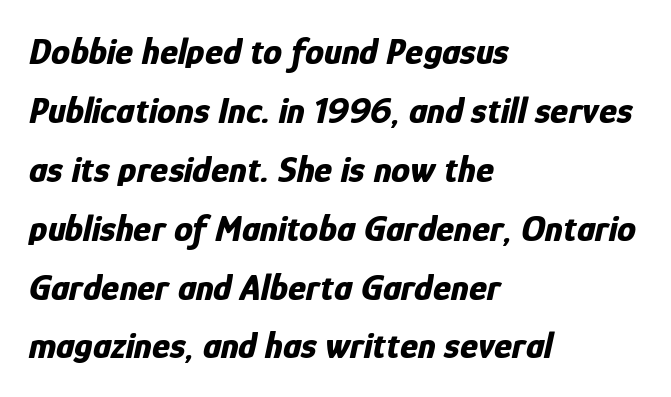
{"italic": "yes", "lean": "right", "slant_degrees": 12, "bold": "yes", "weight": "bold", "width": "condensed", "stroke_contrast": "low", "x_height": "medium", "monospaced": "no", "underline": "no", "align": "left", "line_spacing": "normal", "line_spacing_ratio": 1.55, "letter_spacing": "normal", "letter_spacing_em": 0.0, "glyph_px": 38}
